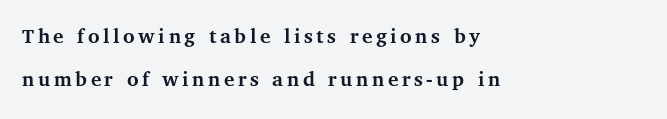
Is the type bold? Yes — the strokes are clearly thick and heavy. Quick note: interline space is abundant. Ordinary non-slanted type is in use. This rendering features lettering with no underline. The passage is arranged the way most books set body copy — flush left.
